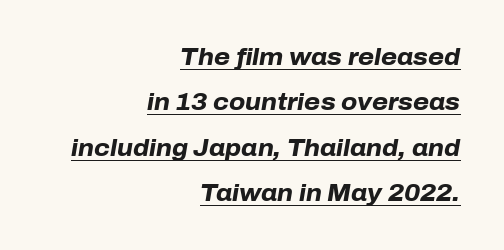
Q: Is the text bold? A: Yes.
Q: Is the text italic (slanted)? A: Yes, it leans right by about 10 degrees.
Q: Is the text underlined? A: Yes.
Q: How is the paragraph aligned? A: Right-aligned.
Q: Is the spacing between letters normal or unusually wide? A: Normal.
Q: Is the spacing between lines tight, normal or loose? A: Loose.
